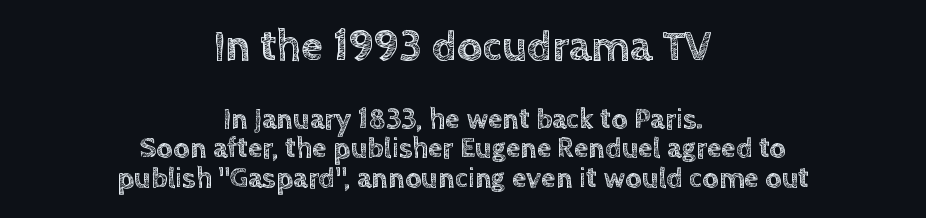
{"italic": "no", "width": "normal", "x_height": "large", "monospaced": "no", "underline": "no", "align": "center", "line_spacing": "tight", "line_spacing_ratio": 1.03, "letter_spacing": "normal", "letter_spacing_em": 0.0, "larger_block": "first", "size_ratio": 1.52, "glyph_px": 44}
